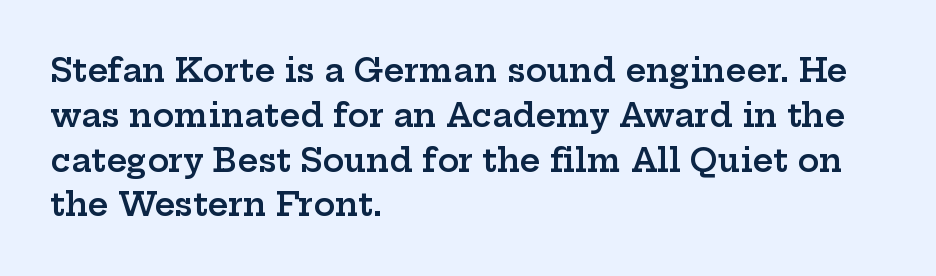
Unmarked baselines from the first word to the last. Default kerning and tracking; the words read as compact shapes. The rag falls on the right side of this text block. Quick note: not italic, upright. Type style note: has serifs.
